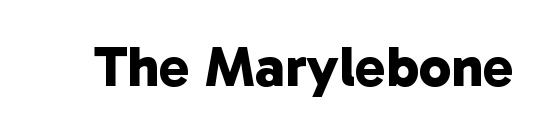
The image shows 58 px bold sans-serif type; set normal letter spacing, not underlined; low stroke contrast and a medium x-height.
